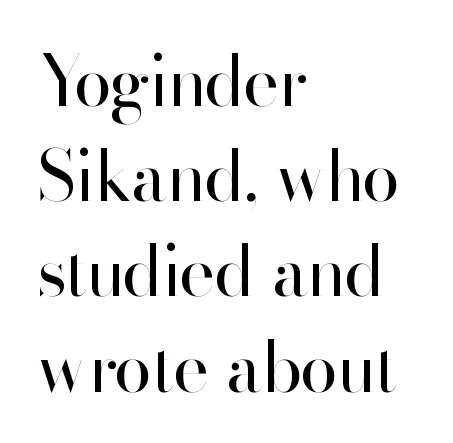
Q: Is the text bold? A: No.
Q: Is the text italic (slanted)? A: No, it is upright.
Q: Is the typeface a serif or a sans-serif typeface? A: Sans-serif.
Q: Is the text underlined? A: No.
Q: How is the paragraph aligned? A: Left-aligned.
Q: Is the spacing between letters normal or unusually wide? A: Normal.
Q: Is the spacing between lines tight, normal or loose? A: Normal.
Q: Width (condensed, normal, or wide)? A: Normal.
Q: Stroke contrast? A: High.
Q: x-height? A: Small.
Q: Monospaced? A: No.
